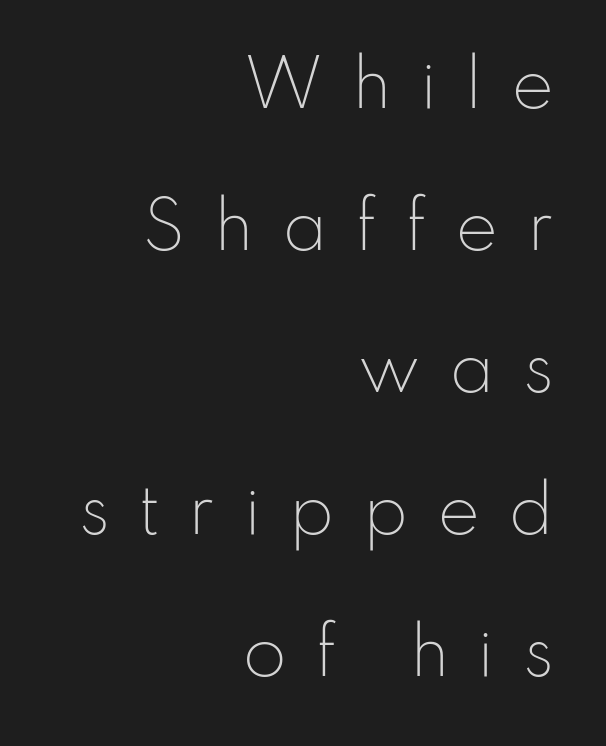
You could not count columns in this text — the font is proportionally spaced. The text block is weighted toward the right margin, trailing off unevenly leftward. Airy leading. The weight would be labelled regular, book, light, or lighter still. Upright lettering throughout.
